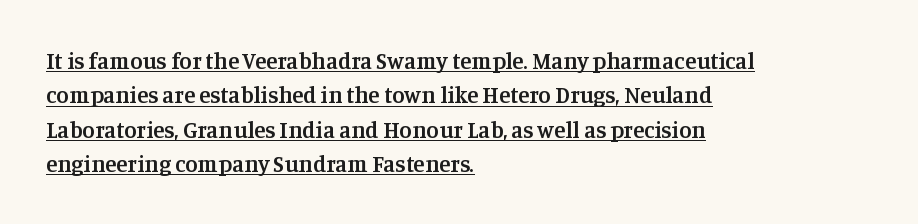
The image shows 23 px text type, upright; set left-aligned, normal line spacing (1.49x), normal letter spacing, underlined.
